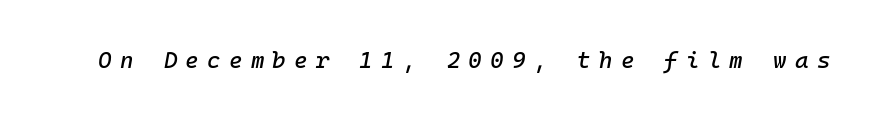
Q: Is the text italic (slanted)? A: Yes, it leans right by about 10 degrees.
Q: Is the text underlined? A: No.
Q: Is the spacing between letters normal or unusually wide? A: Unusually wide.
